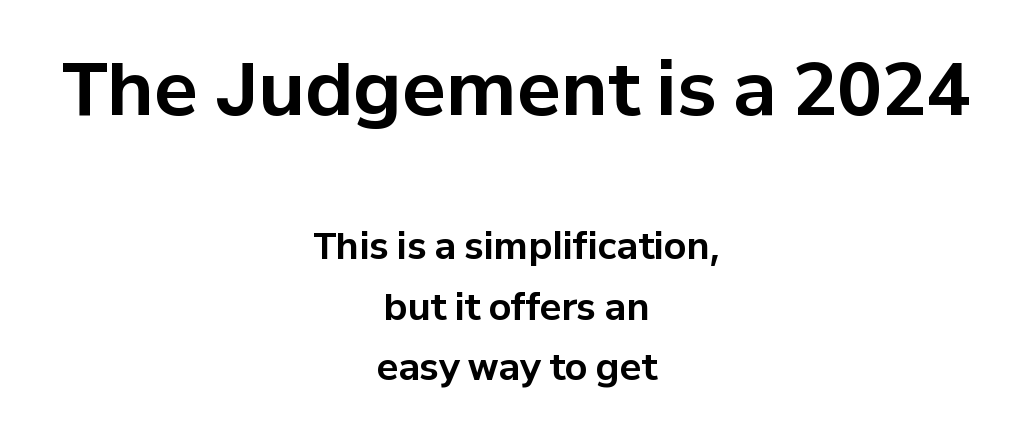
The image shows 73 px bold sans-serif type, upright; set centered, normal line spacing (1.69x), normal letter spacing, not underlined; the first (top) block is 2.03x larger; low stroke contrast and a medium x-height.
